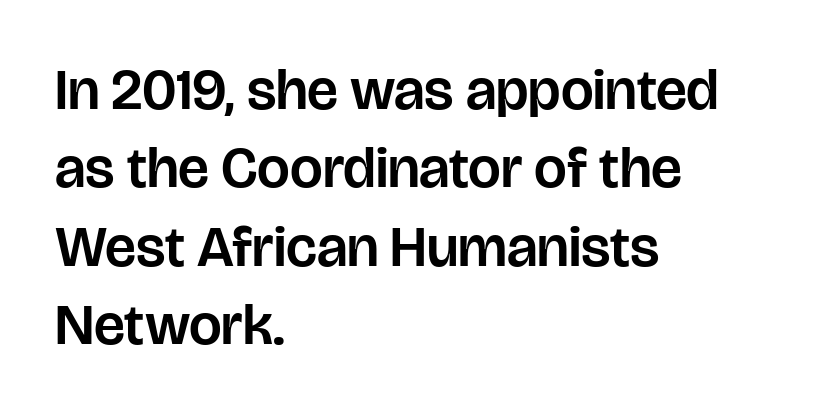
Q: Is the text italic (slanted)? A: No, it is upright.
Q: Is the typeface a serif or a sans-serif typeface? A: Sans-serif.
Q: Is the text underlined? A: No.
Q: How is the paragraph aligned? A: Left-aligned.
Q: Is the spacing between letters normal or unusually wide? A: Normal.
Q: Is the spacing between lines tight, normal or loose? A: Normal.
Q: Width (condensed, normal, or wide)? A: Normal.
Q: Stroke contrast? A: Low.
Q: x-height? A: Large.
Q: Monospaced? A: No.
